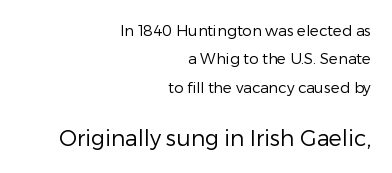
{"italic": "no", "bold": "no", "underline": "no", "align": "right", "line_spacing_ratio": 1.89, "letter_spacing": "normal", "letter_spacing_em": 0.0, "larger_block": "second", "size_ratio": 1.47, "glyph_px": 22}
